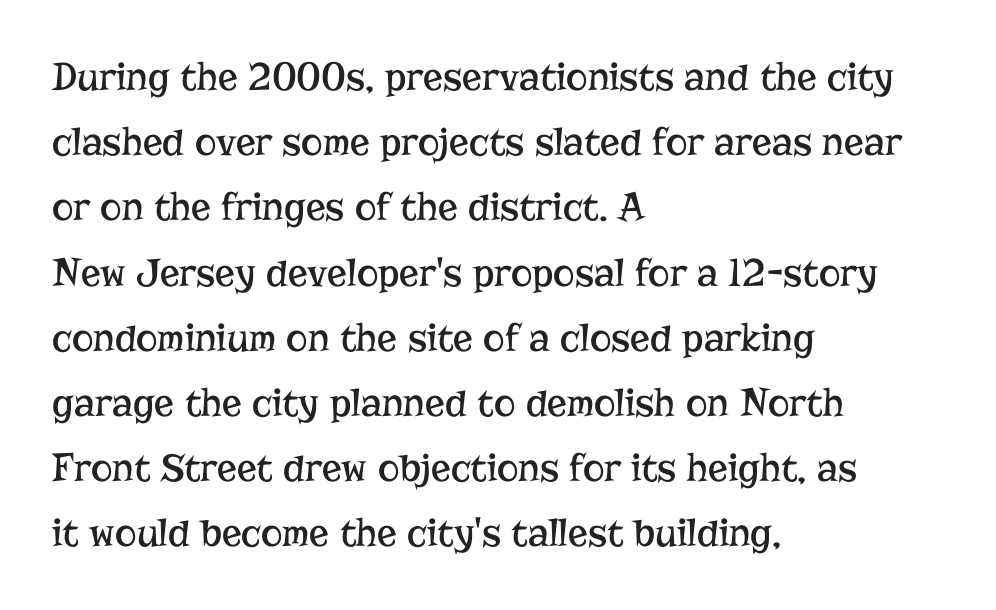
Does the leading feel generous? No, just average. Here the glyphs are tracked normally, forming tight word shapes. Proportional: the letters do not fall into vertical columns. Serifs: yes, visible at the terminals of the letterforms. A typesetter would mark this as roman, not italic.
